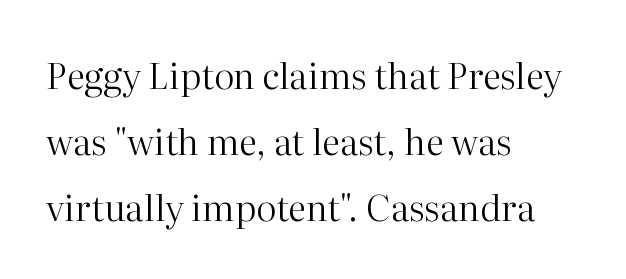
This is not heavy type; no bold has been used. These lines are rendered in a variable-pitch font. Horizontally, the lines are justified to the leading edge only. Tracking here is standard; glyphs follow each other at the usual distance. A clean baseline with only descenders dipping below it.
